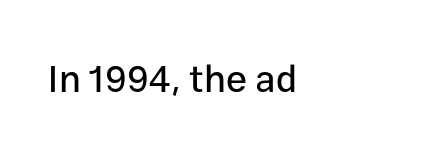
Q: Is the text italic (slanted)? A: No, it is upright.
Q: Is the typeface a serif or a sans-serif typeface? A: Sans-serif.
Q: Is the text underlined? A: No.
Q: Is the spacing between letters normal or unusually wide? A: Normal.
Q: Width (condensed, normal, or wide)? A: Normal.
Q: Stroke contrast? A: Low.
Q: x-height? A: Medium.
Q: Monospaced? A: No.
